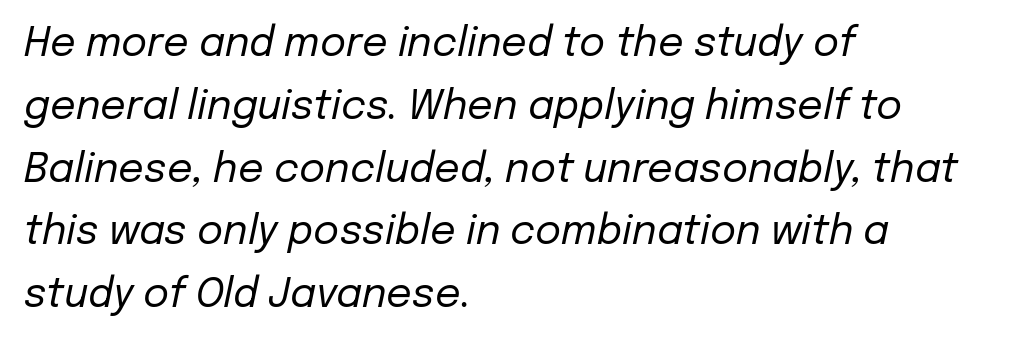
{"italic": "yes", "lean": "right", "slant_degrees": 12, "bold": "no", "weight": "regular", "width": "normal", "stroke_contrast": "low", "x_height": "medium", "monospaced": "no", "underline": "no", "align": "left", "line_spacing": "normal", "line_spacing_ratio": 1.57, "letter_spacing": "normal", "letter_spacing_em": 0.0, "glyph_px": 40}
